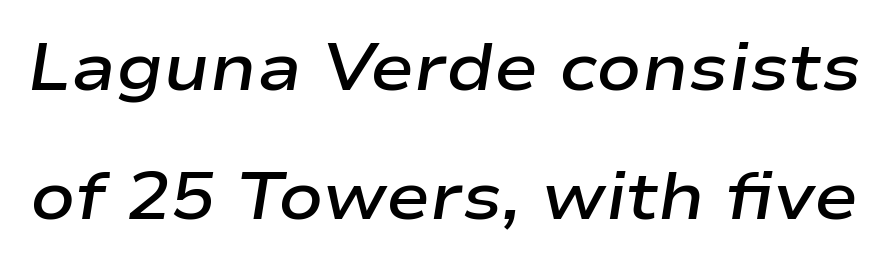
The image shows 66 px semibold, wide type, italic (leaning right); set loose line spacing (1.95x), normal letter spacing, not underlined; low stroke contrast and a medium x-height.
